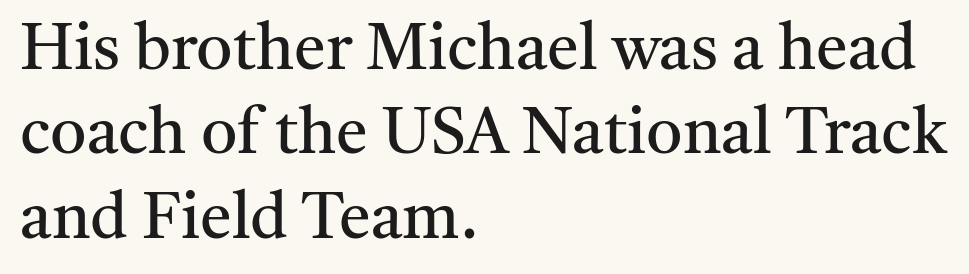
The image shows 64 px regular-weight serif type, upright; set left-aligned, normal line spacing (1.32x), normal letter spacing, not underlined; medium stroke contrast and a medium x-height.
